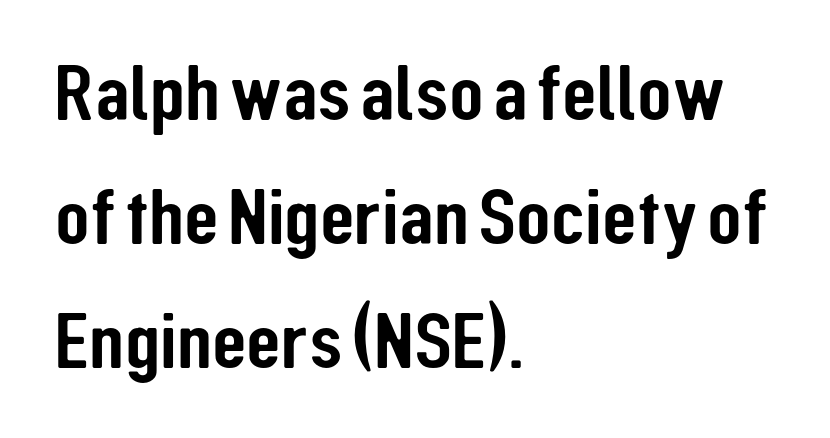
A typesetter would call this proportional, since set widths differ per character. What stands out about the letter spacing? Nothing — it is the standard amount. These lines sit exactly where default settings would place them. A typesetter would mark this as roman, not italic. Reading down the block, your eye returns to a fixed left position each line. Quick note: underline off.
